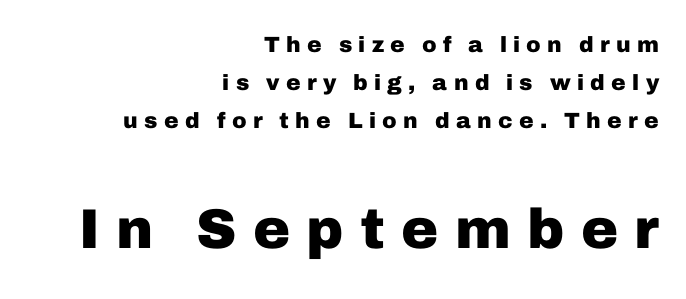
{"serif": "no", "italic": "no", "bold": "yes", "weight": "heavy", "width": "normal", "stroke_contrast": "low", "x_height": "medium", "monospaced": "no", "underline": "no", "align": "right", "line_spacing_ratio": 1.72, "letter_spacing": "wide", "letter_spacing_em": 0.29, "larger_block": "second", "size_ratio": 2.55, "glyph_px": 56}
